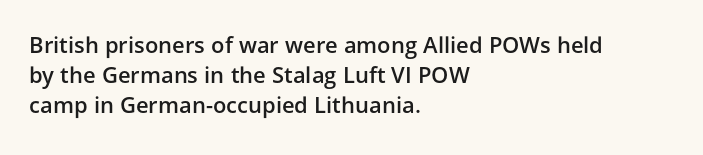
The rows are spaced the way most documents space them. Default kerning and tracking; the words read as compact shapes. Reading down the block, your eye returns to a fixed left position each line. The lettering stays uniformly vertical, giving the passage a roman look. Set as a demibold, roughly 600 on the weight scale.
